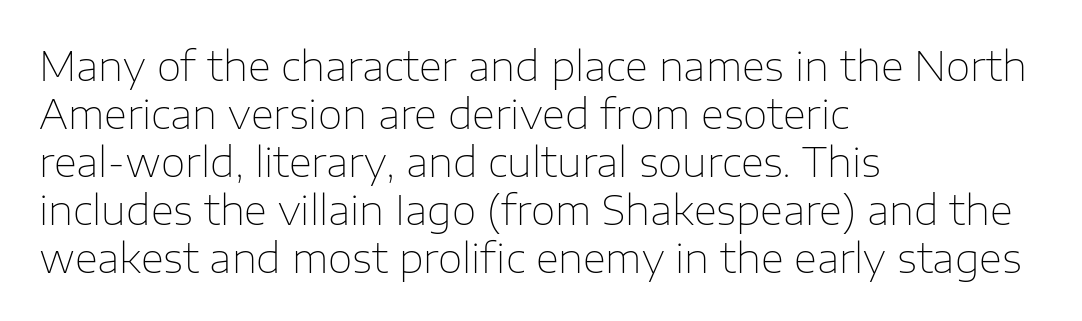
Each line starts at the same left margin while the right side varies. Do the characters align in a grid? No, the font is proportional. Tracking here is standard; glyphs follow each other at the usual distance. Stems here are at most as thick as an everyday book face. Upright lettering throughout. Classification — sans serif.
